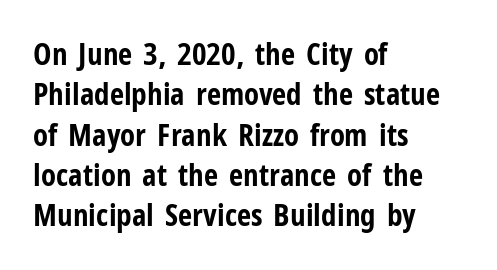
Q: Is the text bold? A: Yes.
Q: Is the text italic (slanted)? A: No, it is upright.
Q: Is the typeface a serif or a sans-serif typeface? A: Sans-serif.
Q: Is the text underlined? A: No.
Q: How is the paragraph aligned? A: Left-aligned.
Q: Is the spacing between letters normal or unusually wide? A: Normal.
Q: Is the spacing between lines tight, normal or loose? A: Normal.
Q: Width (condensed, normal, or wide)? A: Condensed.
Q: Stroke contrast? A: Low.
Q: x-height? A: Medium.
Q: Monospaced? A: No.
